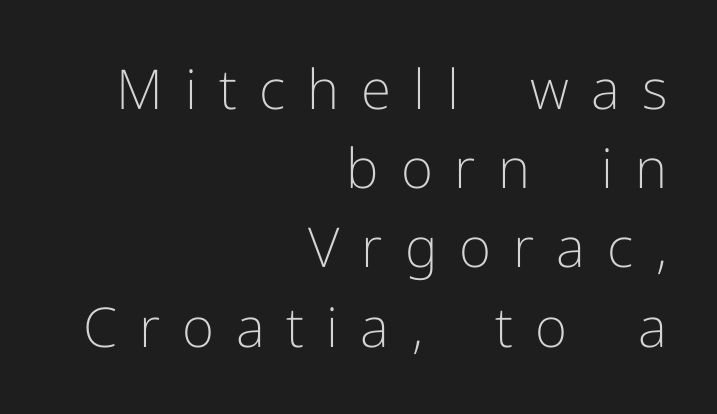
The foot of each line stays bare and open. Each stroke keeps to a modest, everyday thickness or less. The gaps between neighbouring characters are conspicuously large. The passage shown stacks its lines at a standard gap. If you drew a ruler down the right edge, every line would touch it.
